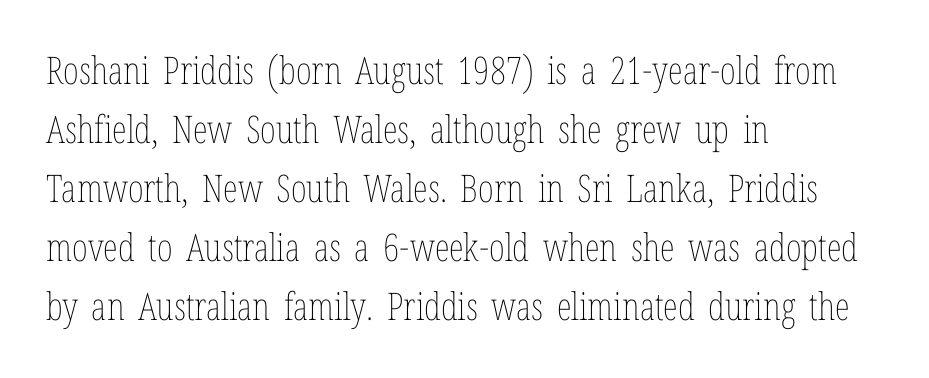
Q: Is the text bold? A: No.
Q: Is the text italic (slanted)? A: No, it is upright.
Q: Is the text underlined? A: No.
Q: How is the paragraph aligned? A: Left-aligned.
Q: Is the spacing between letters normal or unusually wide? A: Normal.
Q: Is the spacing between lines tight, normal or loose? A: Normal.
Q: Width (condensed, normal, or wide)? A: Condensed.
Q: Stroke contrast? A: Low.
Q: x-height? A: Medium.
Q: Monospaced? A: No.
